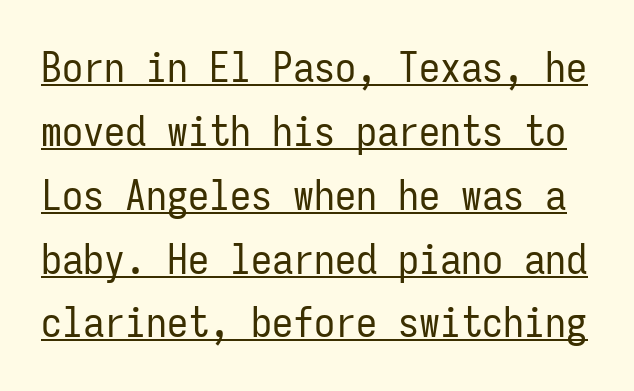
The letters stand straight up with perfectly vertical stems. The font family rendered here belongs to the sans-serif group. Here the glyphs are tracked normally, forming tight word shapes. The rendering uses typewriter-style spacing with identical character cells. In designer terms, the underline attribute is active on this setting. Each stroke keeps to a modest, everyday thickness or less.
